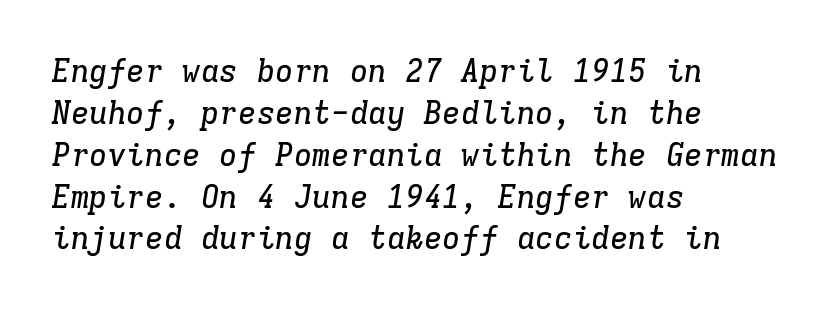
The image shows 31 px serif type, italic (leaning right), monospaced; set left-aligned, normal line spacing (1.35x), normal letter spacing, not underlined; low stroke contrast and a medium x-height.
